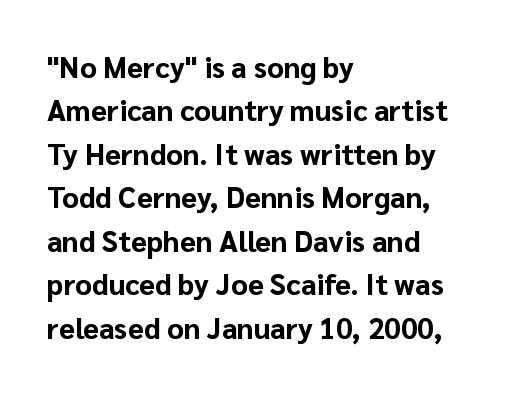
{"serif": "no", "italic": "no", "bold": "yes", "weight": "bold", "width": "normal", "stroke_contrast": "low", "x_height": "medium", "monospaced": "no", "underline": "no", "align": "left", "line_spacing": "normal", "line_spacing_ratio": 1.5, "letter_spacing": "normal", "letter_spacing_em": 0.0, "glyph_px": 29}
